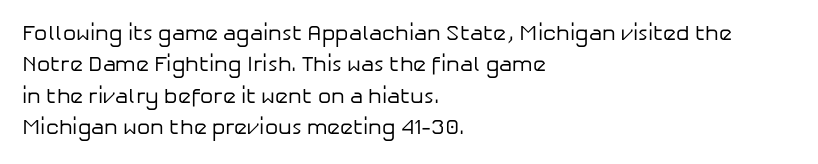
Q: Is the text bold? A: No.
Q: Is the text italic (slanted)? A: No, it is upright.
Q: Is the text underlined? A: No.
Q: How is the paragraph aligned? A: Left-aligned.
Q: Is the spacing between letters normal or unusually wide? A: Normal.
Q: Is the spacing between lines tight, normal or loose? A: Normal.
